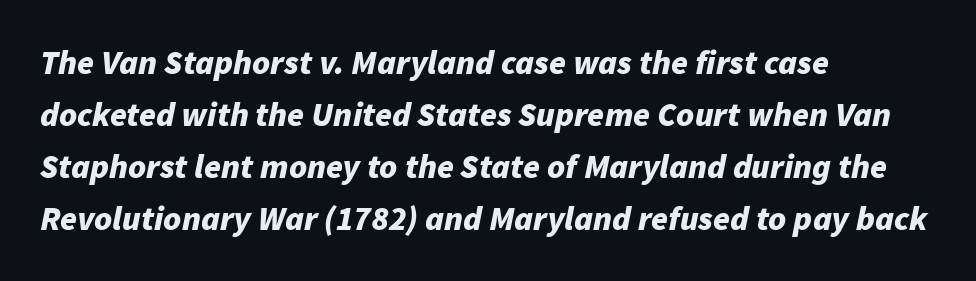
The image shows 34 px bold type, italic (leaning right); set left-aligned, normal line spacing (1.53x), normal letter spacing, not underlined; low stroke contrast and a medium x-height.
